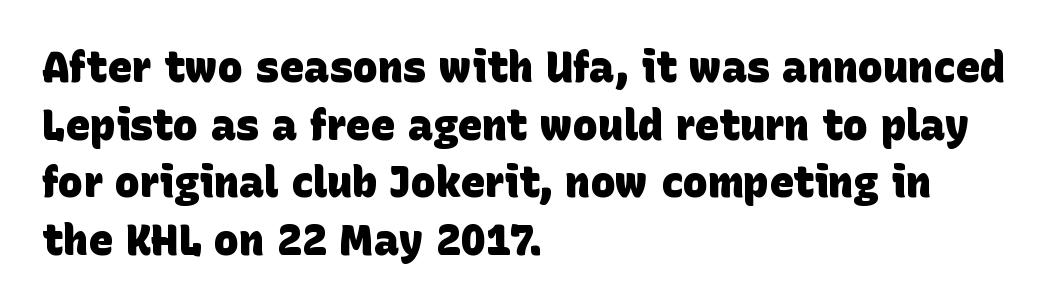
The image shows 42 px heavy sans-serif type; set left-aligned, normal line spacing (1.37x), normal letter spacing, not underlined; low stroke contrast and a large x-height.
